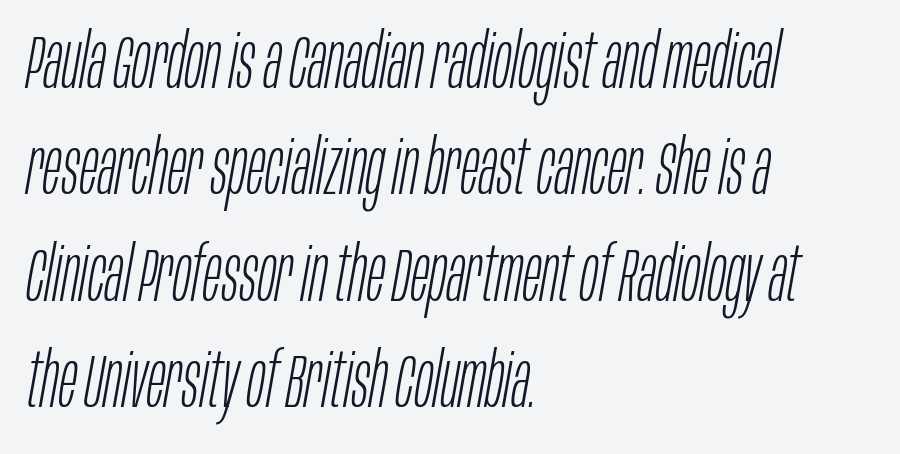
The image shows 76 px light, condensed type, italic (leaning right); set left-aligned, normal line spacing (1.4x), normal letter spacing, not underlined; low stroke contrast and a large x-height.
